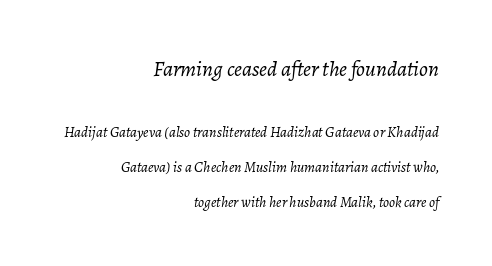
Q: Is the text bold? A: No.
Q: Is the text italic (slanted)? A: Yes, it leans right by about 7 degrees.
Q: Is the text underlined? A: No.
Q: How is the paragraph aligned? A: Right-aligned.
Q: Is the spacing between letters normal or unusually wide? A: Normal.
Q: Is the spacing between lines tight, normal or loose? A: Loose.
Q: Which block of text is set in a larger size, the first (top) or the second (bottom)? A: The first (top) one.
